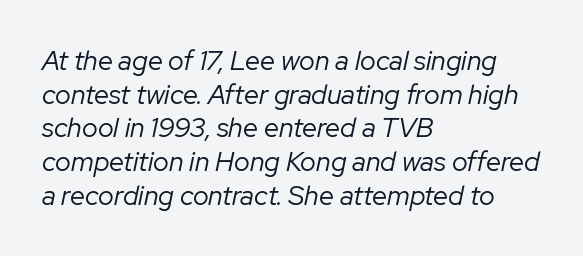
The image shows 27 px text type, italic (leaning right); set left-aligned, normal line spacing (1.25x), normal letter spacing, not underlined.
